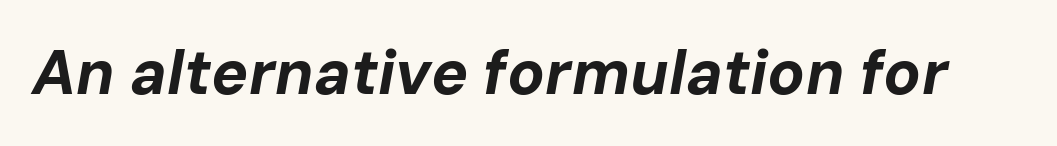
No word sits above an underline. The type is set solid horizontally, with unmodified tracking. Pretty heavy lettering here — definitely bold. The passage shown is typed in a proportional face where columns would drift. Characters are canted at an angle relative to the baseline's perpendicular.
